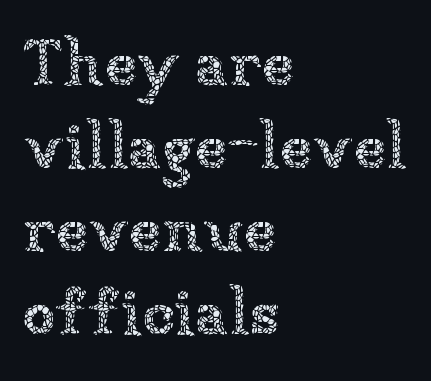
{"italic": "no", "bold": "no", "weight": "thin", "width": "normal", "stroke_contrast": "low", "x_height": "medium", "monospaced": "no", "underline": "no", "align": "left", "line_spacing": "normal", "line_spacing_ratio": 1.26, "letter_spacing": "normal", "letter_spacing_em": 0.0, "glyph_px": 66}
